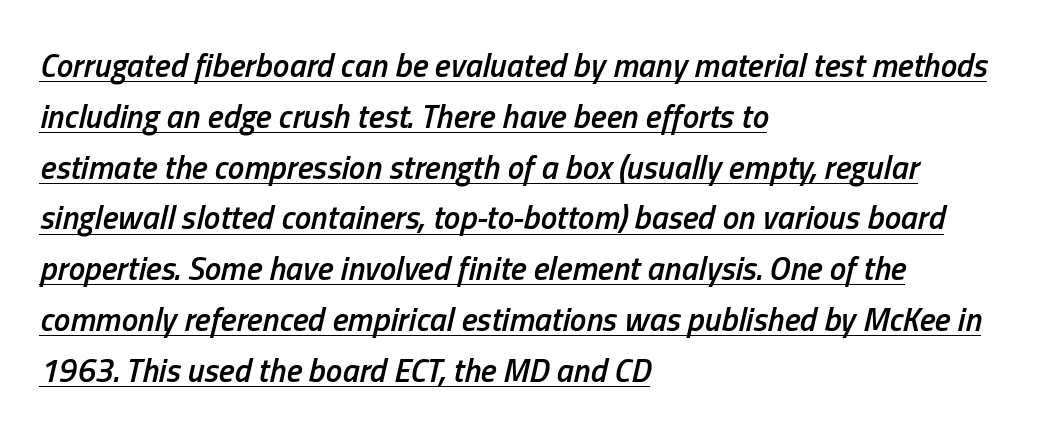
{"italic": "yes", "lean": "right", "slant_degrees": 13, "bold": "semi", "weight": "semibold", "width": "condensed", "stroke_contrast": "low", "x_height": "medium", "monospaced": "no", "underline": "yes", "align": "left", "line_spacing": "normal", "line_spacing_ratio": 1.54, "letter_spacing": "normal", "letter_spacing_em": 0.0, "glyph_px": 33}
